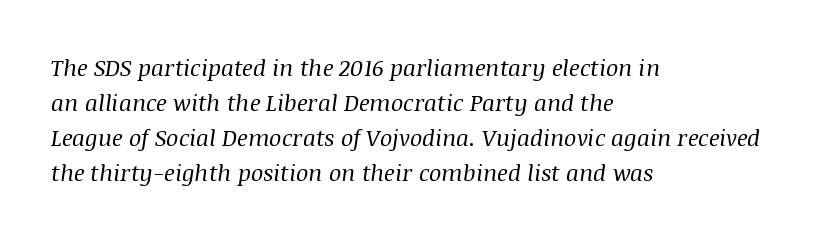
{"italic": "yes", "lean": "right", "slant_degrees": 8, "bold": "no", "underline": "no", "align": "left", "line_spacing": "normal", "line_spacing_ratio": 1.52, "letter_spacing": "normal", "letter_spacing_em": 0.0, "glyph_px": 23}
